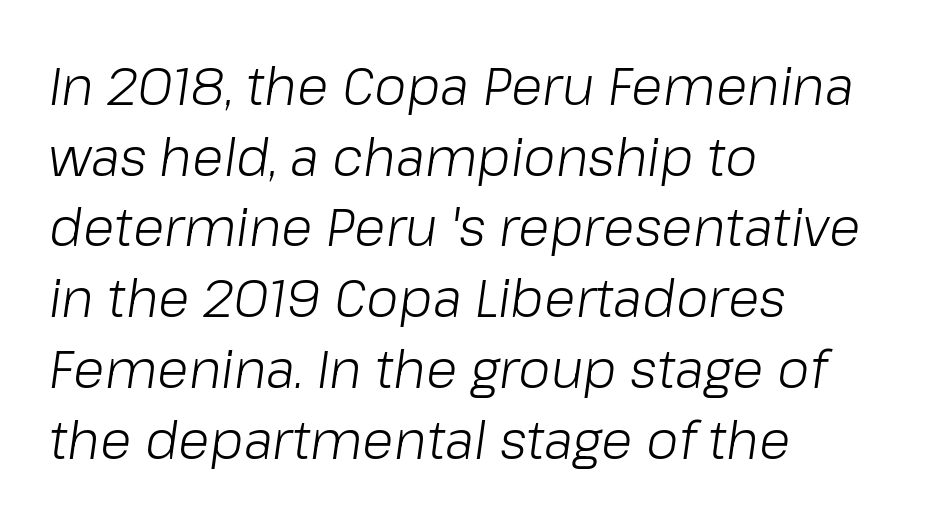
{"italic": "yes", "lean": "right", "slant_degrees": 8, "bold": "no", "weight": "light", "width": "normal", "stroke_contrast": "low", "x_height": "medium", "monospaced": "no", "underline": "no", "align": "left", "line_spacing": "normal", "line_spacing_ratio": 1.36, "letter_spacing": "normal", "letter_spacing_em": 0.0, "glyph_px": 52}
